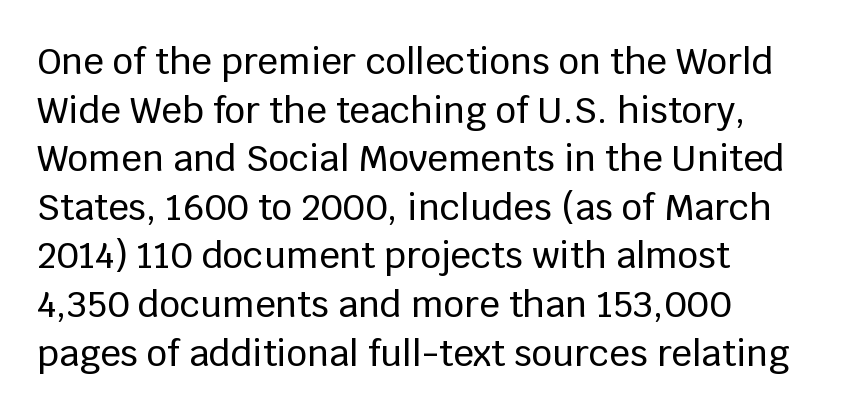
The image shows 36 px sans-serif type, upright; set left-aligned, normal line spacing (1.35x), normal letter spacing, not underlined; low stroke contrast and a large x-height.
